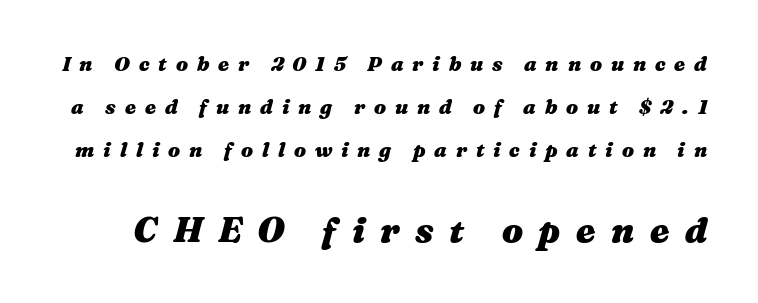
Visually, the bottom section dominates because its glyphs are scaled up. Pretty heavy lettering here — definitely bold. Honestly, the rows look like they've been pulled way apart. Descenders hang freely into open space. The passage shown has open, widely tracked lettering throughout.
